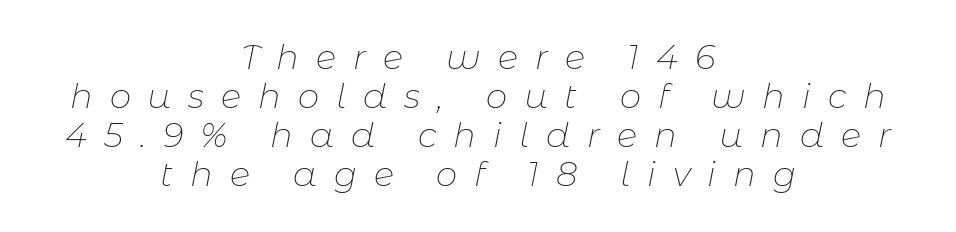
The glyphs are unaccompanied by any horizontal stroke below them. Which margin do the lines hug? Neither — every line sits in the middle. Looks like regular typesetting: each glyph gets only the width it needs. Compared with typical paragraphs, the rows here are closer together.
